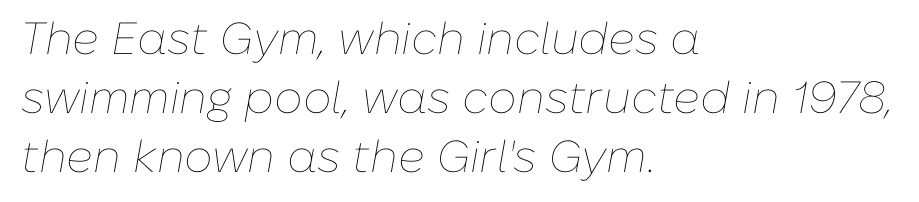
A quiet, ordinary-to-light weight characterises the typeface. Default kerning and tracking; the words read as compact shapes. Is this a fixed-width face? No — the glyphs have proportional, varying widths. Normally led — the rows are evenly, conventionally spaced. Unmarked baselines from the first word to the last. Every character sits at an angle, as italics do.
